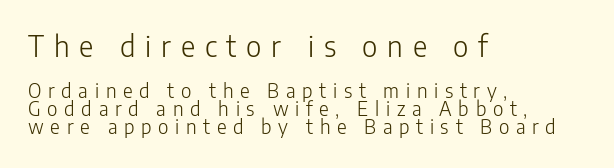
The image shows 28 px light sans-serif type, upright; set left-aligned, tight line spacing (0.97x), unusually wide letter spacing (+0.35 em), not underlined; the first (top) block is 1.47x larger; low stroke contrast and a medium x-height.
